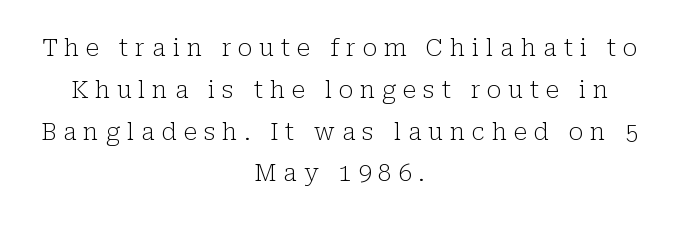
The zone under the glyphs is completely vacant. The letterforms stand isolated, each surrounded by extra space. The specimen reads as upright at a glance. Vertical stems look standard width or narrower in stroke. Visually the block forms a symmetrical silhouette, jagged on both flanks.
